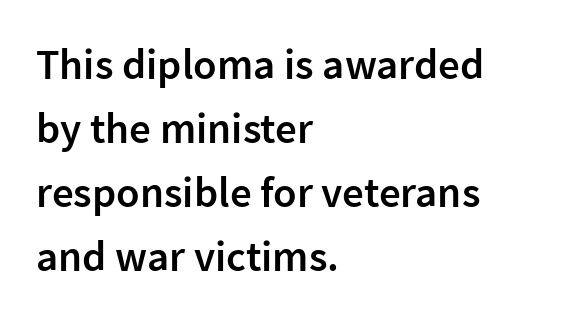
Q: Is the text bold? A: Semi-bold.
Q: Is the text italic (slanted)? A: No, it is upright.
Q: Is the typeface a serif or a sans-serif typeface? A: Sans-serif.
Q: Is the text underlined? A: No.
Q: How is the paragraph aligned? A: Left-aligned.
Q: Is the spacing between letters normal or unusually wide? A: Normal.
Q: Is the spacing between lines tight, normal or loose? A: Normal.
Q: Width (condensed, normal, or wide)? A: Normal.
Q: Stroke contrast? A: Low.
Q: x-height? A: Medium.
Q: Monospaced? A: No.
